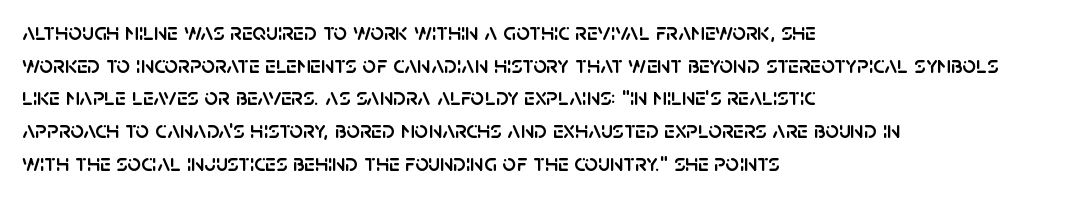
{"italic": "no", "underline": "no", "align": "left", "line_spacing": "normal", "line_spacing_ratio": 1.36, "letter_spacing": "normal", "letter_spacing_em": 0.0, "glyph_px": 24}
